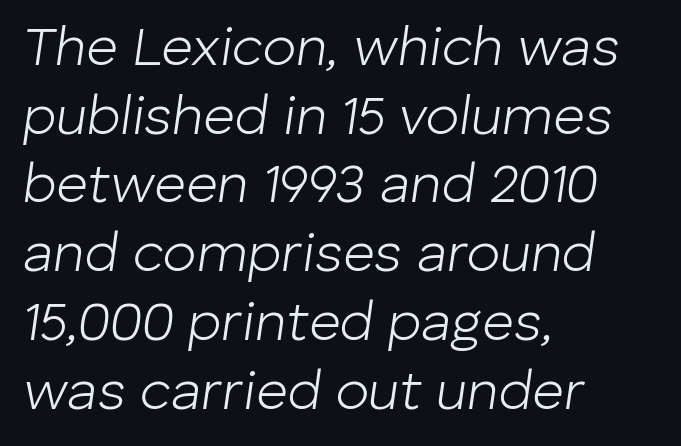
Stroke thickness stays within the range of a standard reading face or lighter. Casual observation: everything's shoved over to the left. The space beneath each line is pristine and unruled. These lines are rendered in a variable-pitch font. Compared with typical paragraphs, the rows here are spaced about the same. This rendering leaves character spacing at its baseline value.
